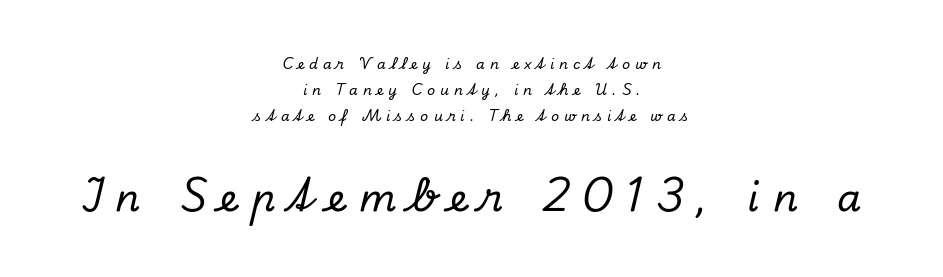
Q: Is the text italic (slanted)? A: Yes, it leans right by about 13 degrees.
Q: Is the typeface a serif or a sans-serif typeface? A: Serif.
Q: Is the text underlined? A: No.
Q: How is the paragraph aligned? A: Centered.
Q: Is the spacing between letters normal or unusually wide? A: Unusually wide.
Q: Which block of text is set in a larger size, the first (top) or the second (bottom)? A: The second (bottom) one.
Q: Width (condensed, normal, or wide)? A: Normal.
Q: Stroke contrast? A: Low.
Q: x-height? A: Small.
Q: Monospaced? A: No.
